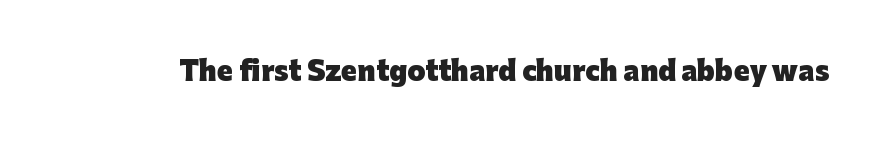
Only glyphs here, with clear space below each row. Rendered with straight, roman letterforms. The glyphs have the mass of a bold cut. Observe the ordinary spacing: letters are neighbours, not strangers.
